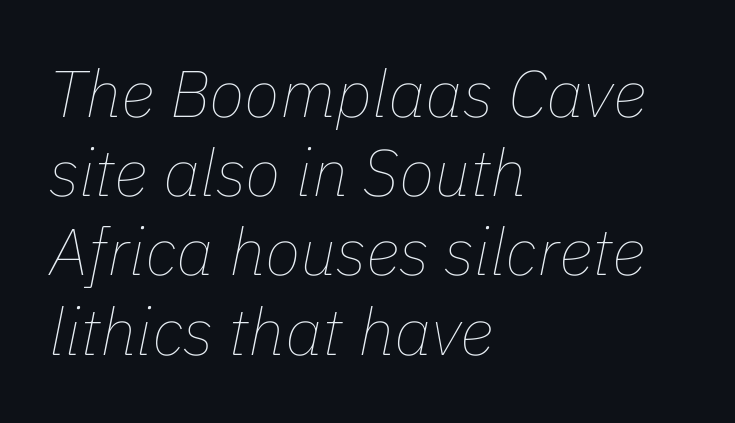
Q: Is the text bold? A: No.
Q: Is the text italic (slanted)? A: Yes, it leans right by about 11 degrees.
Q: Is the text underlined? A: No.
Q: How is the paragraph aligned? A: Left-aligned.
Q: Is the spacing between letters normal or unusually wide? A: Normal.
Q: Width (condensed, normal, or wide)? A: Normal.
Q: Stroke contrast? A: Low.
Q: x-height? A: Medium.
Q: Monospaced? A: No.
